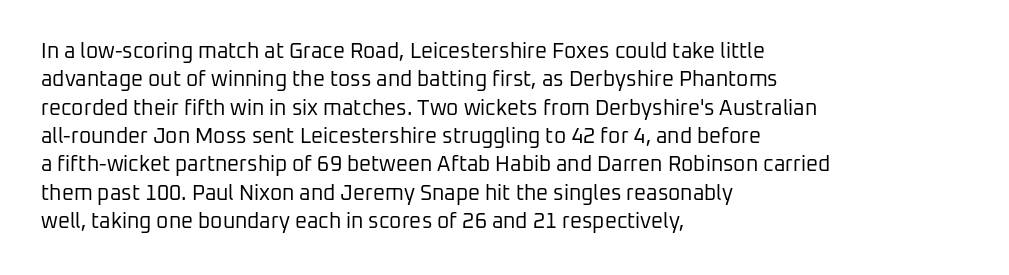
{"italic": "no", "bold": "no", "underline": "no", "align": "left", "line_spacing": "normal", "line_spacing_ratio": 1.35, "letter_spacing": "normal", "letter_spacing_em": 0.0, "glyph_px": 21}
